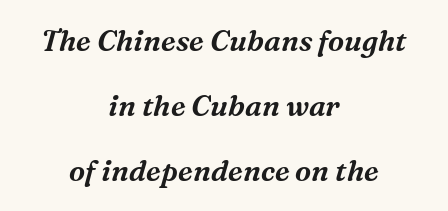
{"serif": "yes", "italic": "yes", "lean": "right", "slant_degrees": 16, "width": "normal", "stroke_contrast": "medium", "x_height": "medium", "monospaced": "no", "underline": "no", "align": "center", "line_spacing": "loose", "line_spacing_ratio": 2.24, "letter_spacing": "normal", "letter_spacing_em": 0.0, "glyph_px": 29}
